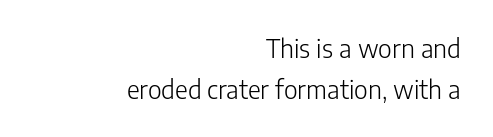
Q: Is the text bold? A: No.
Q: Is the text italic (slanted)? A: No, it is upright.
Q: Is the text underlined? A: No.
Q: How is the paragraph aligned? A: Right-aligned.
Q: Is the spacing between letters normal or unusually wide? A: Normal.
Q: Is the spacing between lines tight, normal or loose? A: Normal.
